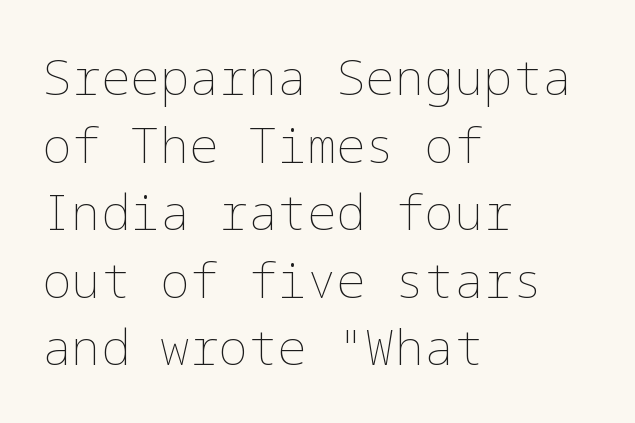
In terms of posture, this sample is upright. Is the block centered? No — it sits flush against the left margin. A quiet, ordinary-to-light weight characterises the typeface. Glance below the letters and you will spot only blank space. The gaps between neighbouring characters are ordinary and unremarkable. Regular leading.
